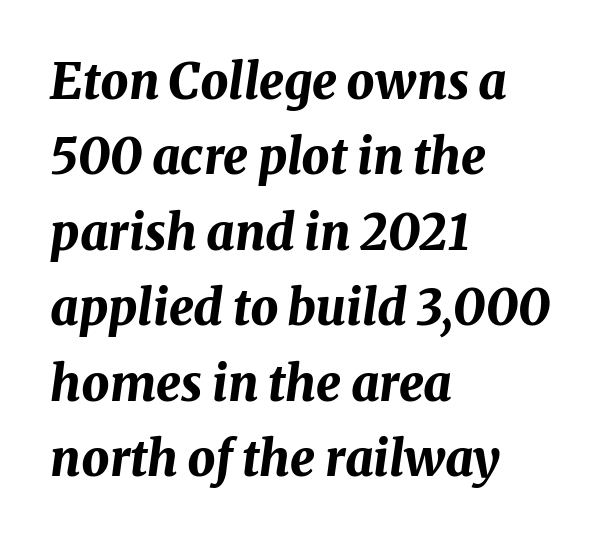
Q: Is the text bold? A: Yes.
Q: Is the text italic (slanted)? A: Yes, it leans right by about 8 degrees.
Q: Is the text underlined? A: No.
Q: How is the paragraph aligned? A: Left-aligned.
Q: Is the spacing between letters normal or unusually wide? A: Normal.
Q: Is the spacing between lines tight, normal or loose? A: Normal.
Q: Width (condensed, normal, or wide)? A: Normal.
Q: Stroke contrast? A: Medium.
Q: x-height? A: Medium.
Q: Monospaced? A: No.
